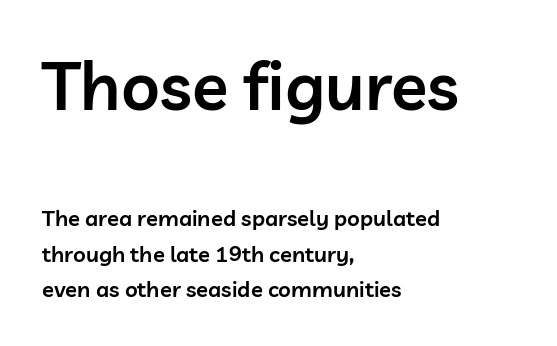
Q: Is the text bold? A: Semi-bold.
Q: Is the text italic (slanted)? A: No, it is upright.
Q: Is the typeface a serif or a sans-serif typeface? A: Sans-serif.
Q: Is the text underlined? A: No.
Q: How is the paragraph aligned? A: Left-aligned.
Q: Is the spacing between letters normal or unusually wide? A: Normal.
Q: Is the spacing between lines tight, normal or loose? A: Normal.
Q: Which block of text is set in a larger size, the first (top) or the second (bottom)? A: The first (top) one.
Q: Width (condensed, normal, or wide)? A: Normal.
Q: Stroke contrast? A: Low.
Q: x-height? A: Medium.
Q: Monospaced? A: No.
